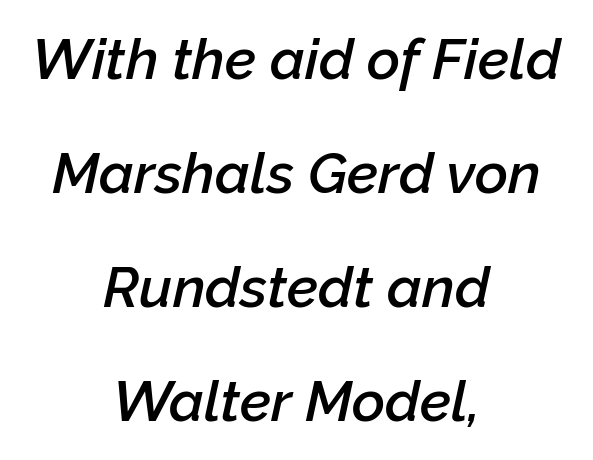
{"italic": "yes", "lean": "right", "slant_degrees": 12, "bold": "semi", "weight": "semibold", "width": "normal", "stroke_contrast": "low", "x_height": "medium", "monospaced": "no", "underline": "no", "align": "center", "line_spacing": "loose", "line_spacing_ratio": 2.0, "letter_spacing": "normal", "letter_spacing_em": 0.0, "glyph_px": 57}
